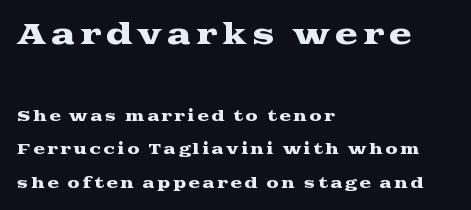
{"serif": "yes", "italic": "no", "width": "wide", "stroke_contrast": "medium", "x_height": "medium", "monospaced": "no", "underline": "no", "align": "left", "line_spacing": "loose", "line_spacing_ratio": 2.4, "larger_block": "first", "size_ratio": 2.0, "glyph_px": 28}
